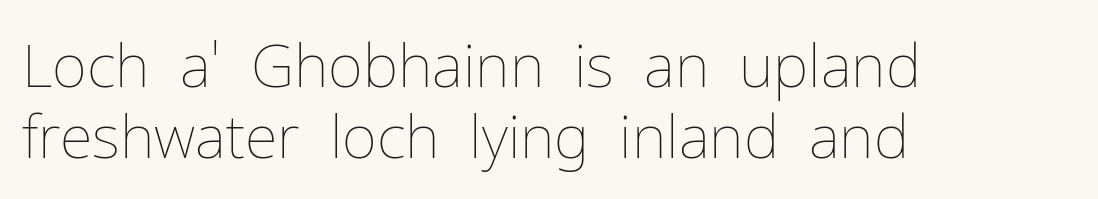
Upright lettering throughout. Caption: multi-line text, flush left, ragged right. Underline: absent. Vertical stems look standard width or narrower in stroke. Tracking value appears to be zero — textbook default spacing.
